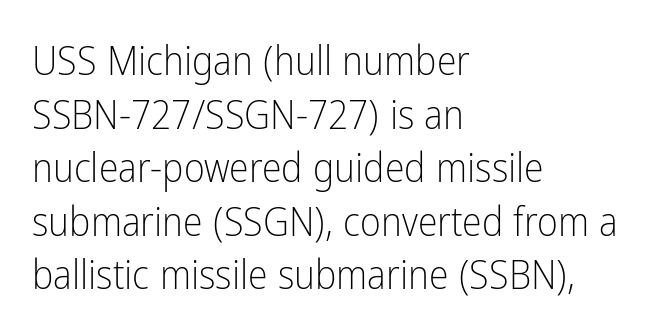
The image shows 40 px light, condensed sans-serif type, upright; set left-aligned, normal line spacing (1.34x), normal letter spacing, not underlined; low stroke contrast and a medium x-height.
